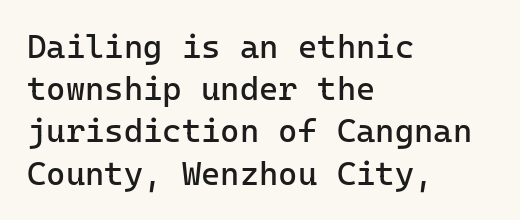
Style check: upright. The line-height multiplier appears to be the usual default. This is sans-serif lettering, the kind often seen on screens and signage. Decoration check: the copy has no underline. Weight: in the light-to-regular range.
